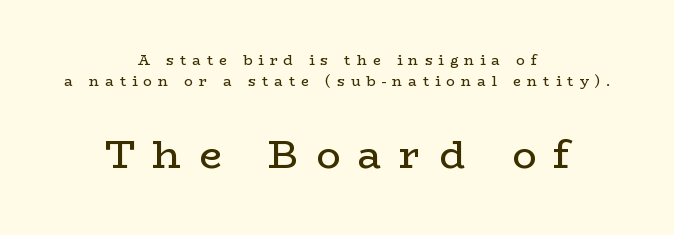
The designer left line spacing at the default. The gaps between neighbouring characters are conspicuously large. Caption: multi-line text, centered on the measure. Of the two passages, the one underneath uses the larger point size. Style check: upright.
